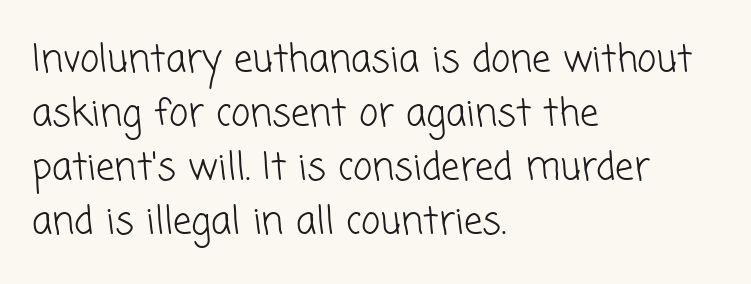
{"serif": "no", "bold": "no", "weight": "light", "width": "normal", "stroke_contrast": "low", "x_height": "medium", "monospaced": "no", "underline": "no", "align": "left", "line_spacing": "normal", "line_spacing_ratio": 1.46, "letter_spacing": "normal", "letter_spacing_em": 0.0, "glyph_px": 37}
